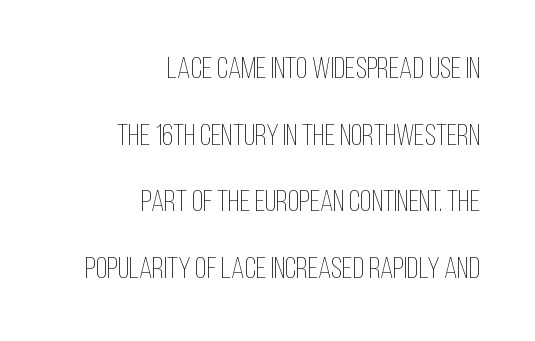
{"italic": "no", "bold": "no", "weight": "thin", "width": "condensed", "stroke_contrast": "low", "x_height": "large", "monospaced": "no", "underline": "no", "align": "right", "line_spacing": "loose", "line_spacing_ratio": 2.22, "letter_spacing": "normal", "letter_spacing_em": 0.0, "glyph_px": 30}
